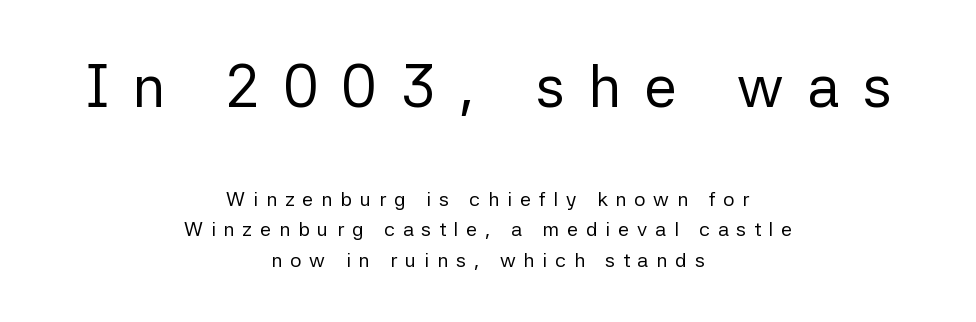
{"serif": "no", "italic": "no", "bold": "no", "weight": "regular", "width": "normal", "stroke_contrast": "low", "x_height": "medium", "monospaced": "no", "underline": "no", "align": "center", "line_spacing": "normal", "line_spacing_ratio": 1.51, "letter_spacing": "wide", "letter_spacing_em": 0.39, "larger_block": "first", "size_ratio": 2.95, "glyph_px": 59}
